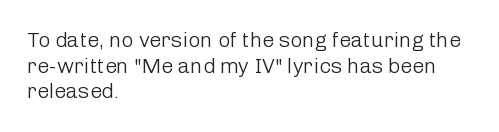
{"italic": "no", "bold": "no", "underline": "no", "align": "left", "line_spacing_ratio": 1.22, "letter_spacing": "normal", "letter_spacing_em": 0.0, "glyph_px": 21}
